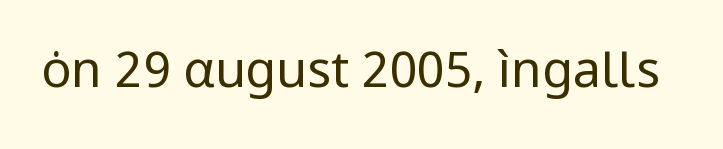
Regarding serifs, this sample does without them. Varying glyph widths throughout — classic text-font behaviour. Vertical stems look standard width or narrower in stroke. This rendering leaves character spacing at its baseline value. This is roman type, the default non-slanted kind.
